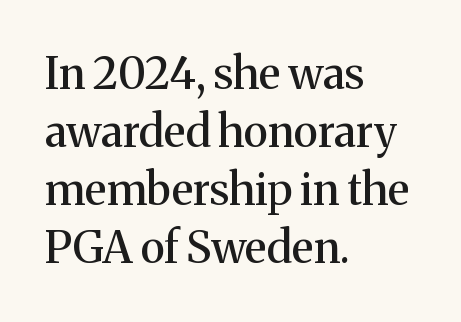
Q: Is the text italic (slanted)? A: No, it is upright.
Q: Is the typeface a serif or a sans-serif typeface? A: Serif.
Q: Is the text underlined? A: No.
Q: How is the paragraph aligned? A: Left-aligned.
Q: Is the spacing between letters normal or unusually wide? A: Normal.
Q: Is the spacing between lines tight, normal or loose? A: Normal.
Q: Width (condensed, normal, or wide)? A: Normal.
Q: Stroke contrast? A: Medium.
Q: x-height? A: Medium.
Q: Monospaced? A: No.
